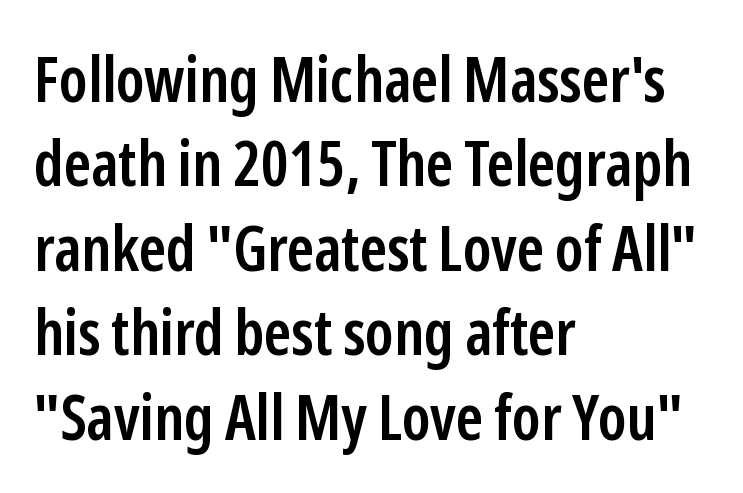
Q: Is the text bold? A: Semi-bold.
Q: Is the text italic (slanted)? A: No, it is upright.
Q: Is the typeface a serif or a sans-serif typeface? A: Sans-serif.
Q: Is the text underlined? A: No.
Q: How is the paragraph aligned? A: Left-aligned.
Q: Is the spacing between letters normal or unusually wide? A: Normal.
Q: Is the spacing between lines tight, normal or loose? A: Normal.
Q: Width (condensed, normal, or wide)? A: Condensed.
Q: Stroke contrast? A: Low.
Q: x-height? A: Medium.
Q: Monospaced? A: No.
